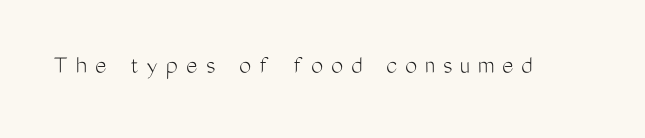
Q: Is the text bold? A: No.
Q: Is the text italic (slanted)? A: No, it is upright.
Q: Is the text underlined? A: No.
Q: Is the spacing between letters normal or unusually wide? A: Unusually wide.
